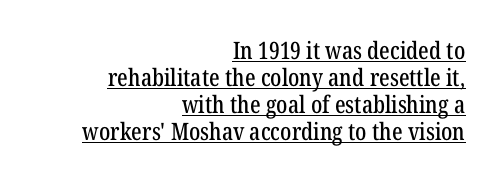
The horizontal fit of the characters is conventional and even. How would I describe the line gaps? Narrow and economical. Tall strokes in this sample are plumb rather than angled. You can see a thin bar hugging the bottom of the glyphs. The rag falls on the left side of this text block.
